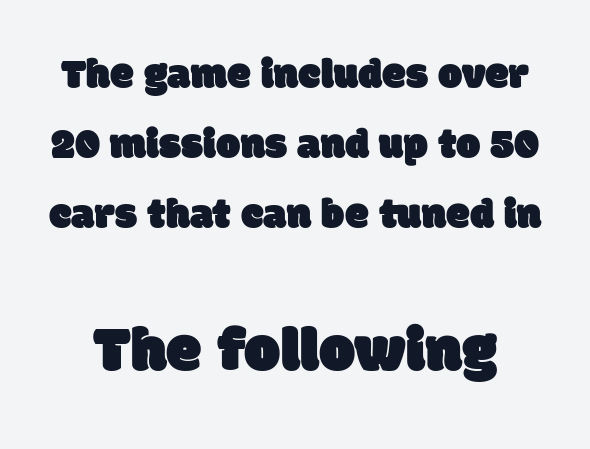
Q: Is the typeface a serif or a sans-serif typeface? A: Sans-serif.
Q: Is the text underlined? A: No.
Q: Is the spacing between letters normal or unusually wide? A: Normal.
Q: Is the spacing between lines tight, normal or loose? A: Normal.
Q: Which block of text is set in a larger size, the first (top) or the second (bottom)? A: The second (bottom) one.
Q: Width (condensed, normal, or wide)? A: Normal.
Q: Stroke contrast? A: Low.
Q: x-height? A: Large.
Q: Monospaced? A: No.
